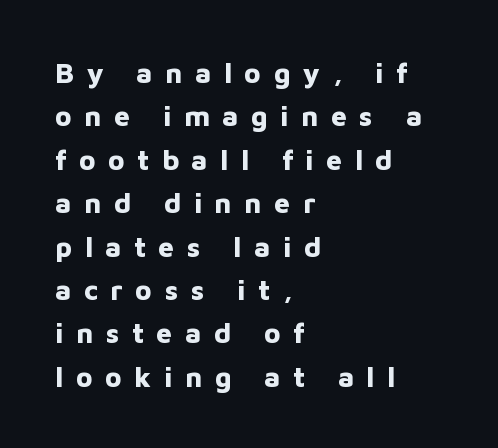
Nope, not italic — everything's standing straight. Pretty heavy lettering here — definitely bold. No word sits above an underline. Classification — sans serif. These lines sit exactly where default settings would place them.
